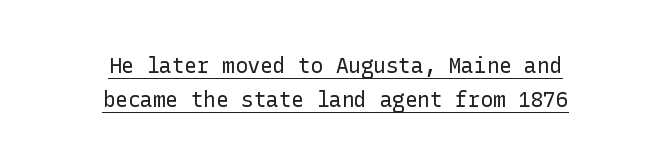
This is the regular roman posture of the typeface. The letterforms sit at book weight or below. Tracking here is standard; glyphs follow each other at the usual distance. The setting favours the middle, as headings and verse often do. Regarding leading, the lines here are spaced in the standard way. Underlining? Definitely there.
